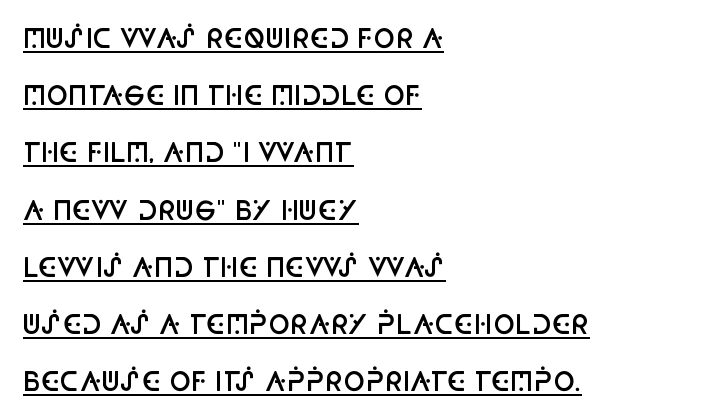
The image shows 26 px text type, upright; set left-aligned, loose line spacing (2.2x), normal letter spacing, underlined.
